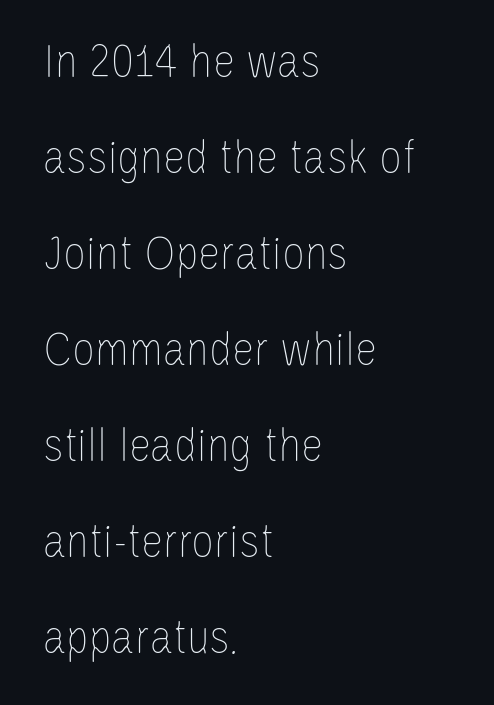
The image shows 50 px thin, condensed type, upright; set left-aligned, loose line spacing (1.92x), normal letter spacing, not underlined; low stroke contrast and a large x-height.
